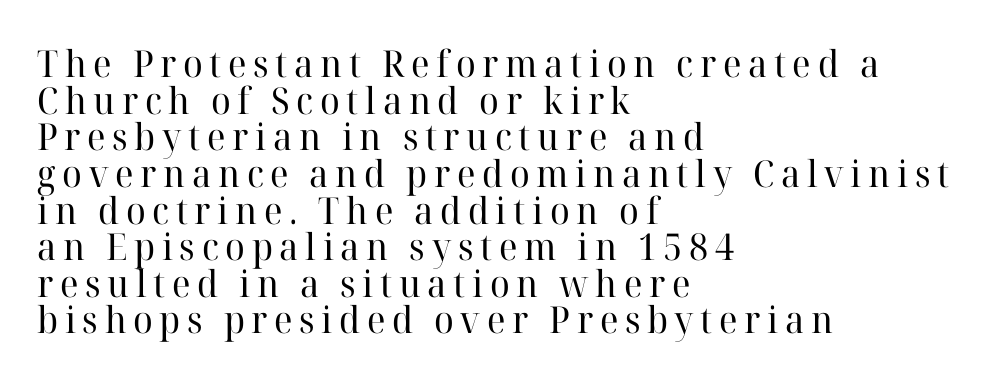
The image shows 37 px regular-weight serif type, upright; set left-aligned, tight line spacing (0.99x), not underlined; high stroke contrast and a medium x-height.
